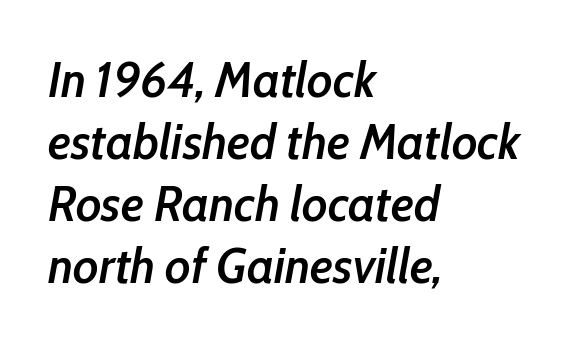
{"italic": "yes", "lean": "right", "slant_degrees": 10, "bold": "semi", "weight": "semibold", "width": "condensed", "stroke_contrast": "low", "x_height": "medium", "monospaced": "no", "underline": "no", "align": "left", "line_spacing_ratio": 1.24, "letter_spacing": "normal", "letter_spacing_em": 0.0, "glyph_px": 50}
